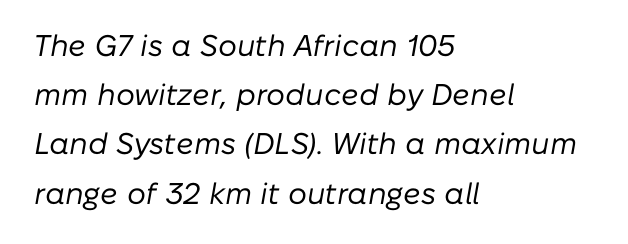
There's an unmistakable incline to the writing here. Weight class: somewhere from thin through regular. No word sits above an underline. How are the letters spaced? Ordinarily, with no added tracking.
